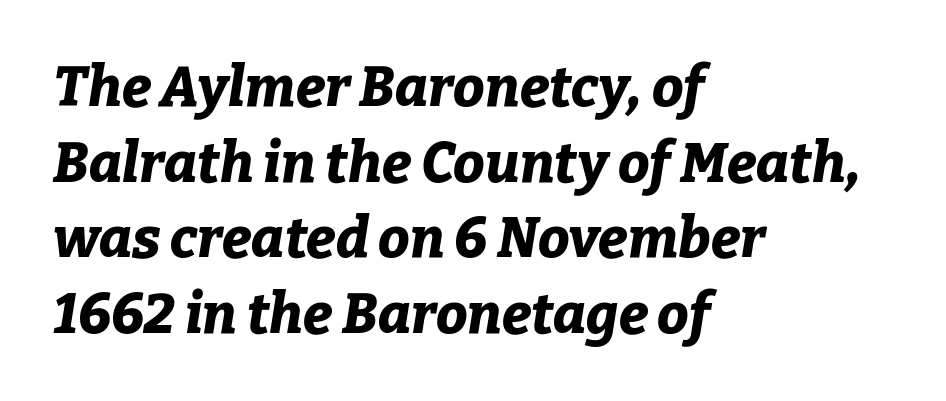
Does the weight exceed regular? Yes, all the way to bold. The passage is arranged the way most books set body copy — flush left. Quick note: underline off. The typography opts for an oblique posture over an upright one.
